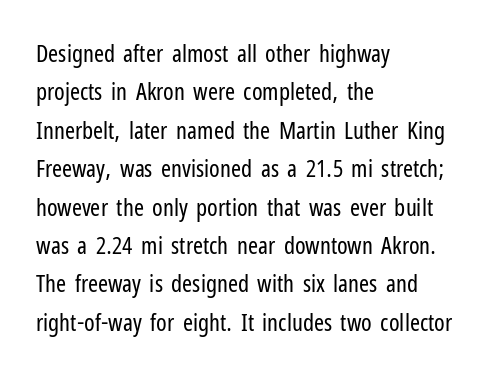
The image shows 24 px text type, upright; set left-aligned, normal line spacing (1.6x), normal letter spacing, not underlined.
